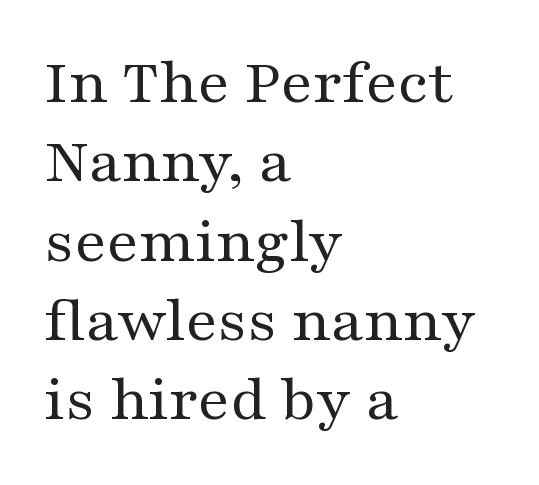
Spacing verdict: proportional, widths tailored to each character. Letters have the restrained weight of plain body copy at most. Is this a sans? No — the strokes have serifs. Is there any slant? The stems are plumb.
